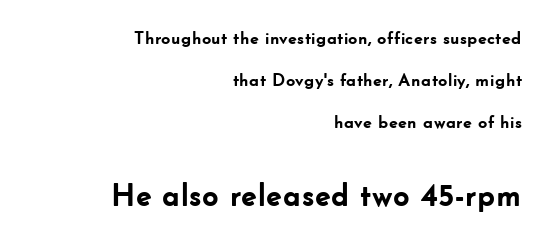
{"serif": "no", "italic": "no", "bold": "yes", "weight": "semibold", "width": "normal", "stroke_contrast": "low", "x_height": "small", "monospaced": "no", "underline": "no", "align": "right", "line_spacing": "loose", "line_spacing_ratio": 2.34, "letter_spacing": "normal", "letter_spacing_em": 0.0, "larger_block": "second", "size_ratio": 1.78, "glyph_px": 32}
